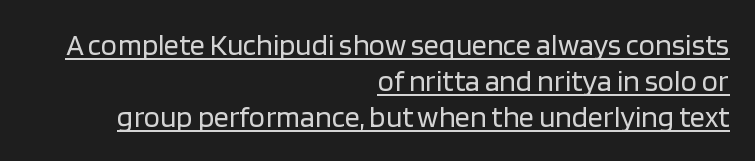
The image shows 30 px regular-weight sans-serif type, upright; set right-aligned, line spacing 1.2x, normal letter spacing, underlined; low stroke contrast and a large x-height.
